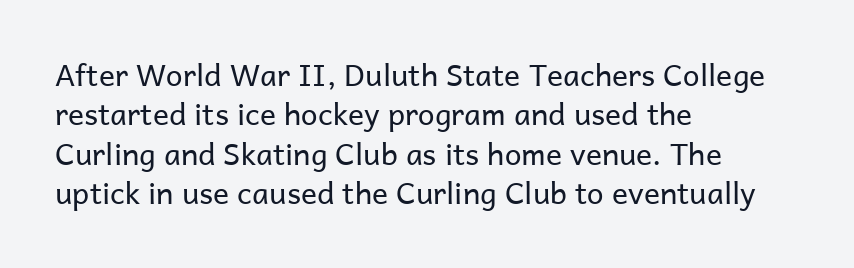
The image shows 30 px regular-weight sans-serif type, upright; set left-aligned, normal line spacing (1.31x), normal letter spacing, not underlined; low stroke contrast and a medium x-height.
